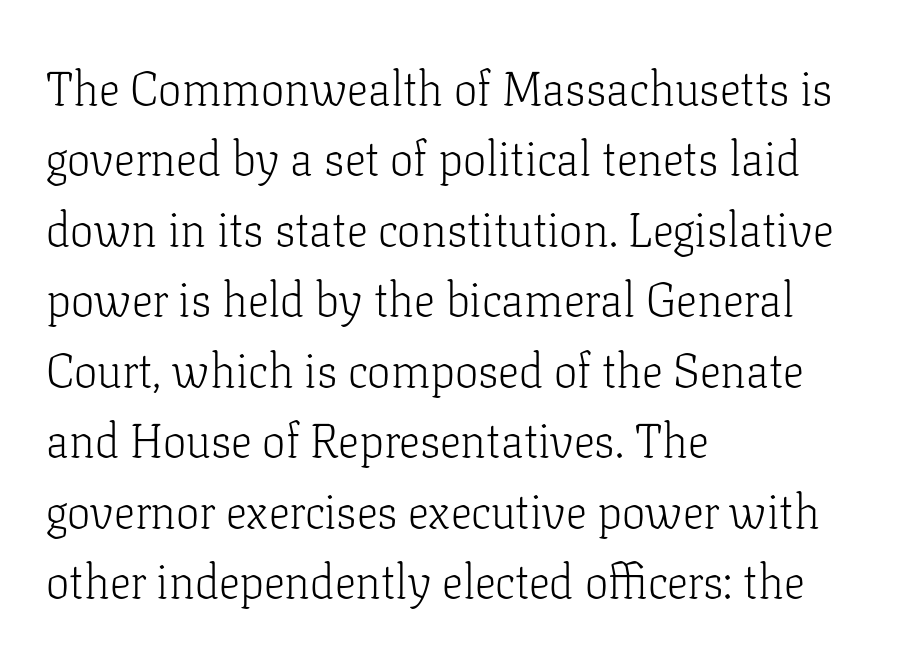
The image shows 47 px light serif type, upright; set left-aligned, normal line spacing (1.5x), normal letter spacing, not underlined; low stroke contrast and a medium x-height.
